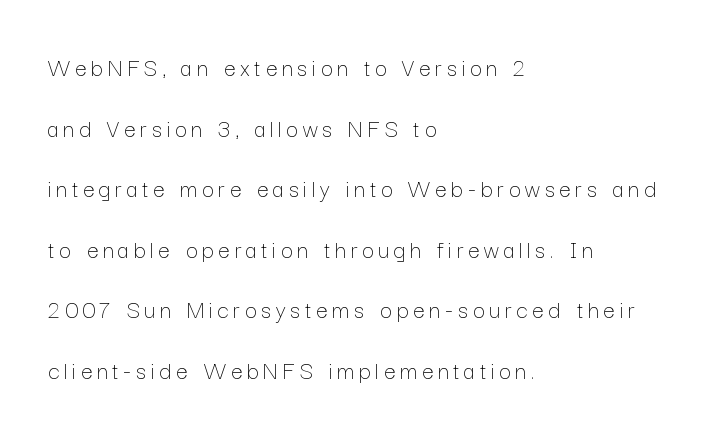
The image shows 26 px text type, upright; set left-aligned, loose line spacing (2.33x), not underlined.
